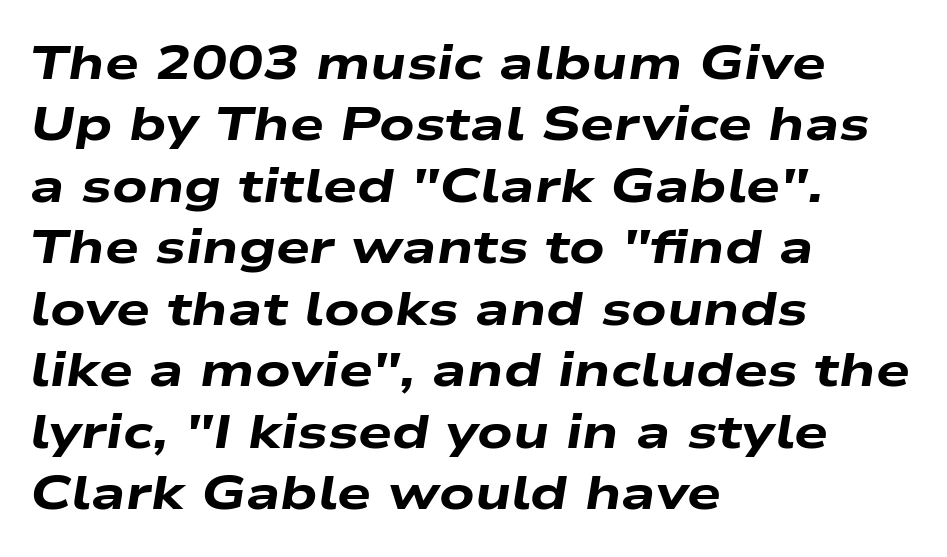
Q: Is the text bold? A: Yes.
Q: Is the text italic (slanted)? A: Yes, it leans right by about 9 degrees.
Q: Is the text underlined? A: No.
Q: How is the paragraph aligned? A: Left-aligned.
Q: Is the spacing between letters normal or unusually wide? A: Normal.
Q: Is the spacing between lines tight, normal or loose? A: Normal.
Q: Width (condensed, normal, or wide)? A: Wide.
Q: Stroke contrast? A: Low.
Q: x-height? A: Medium.
Q: Monospaced? A: No.
